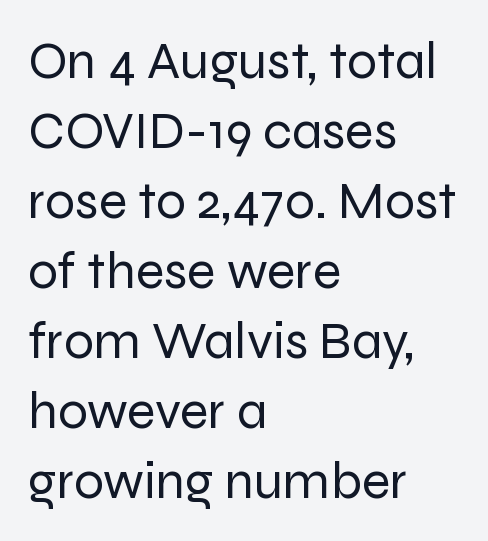
You could not count columns in this text — the font is proportionally spaced. These glyphs show unthickened strokes, regular width or finer. The lines are quadded left. A roman cut, with each character standing at attention. Unmarked baselines from the first word to the last. Caption: standard tracking, unaltered.
